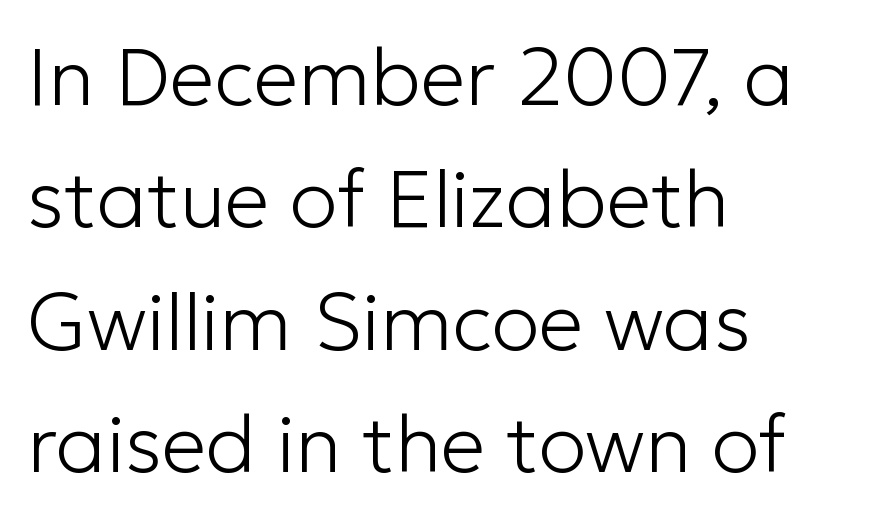
{"serif": "no", "italic": "no", "bold": "no", "weight": "light", "width": "normal", "stroke_contrast": "low", "x_height": "medium", "monospaced": "no", "underline": "no", "align": "left", "line_spacing": "normal", "line_spacing_ratio": 1.53, "letter_spacing": "normal", "letter_spacing_em": 0.0, "glyph_px": 80}
